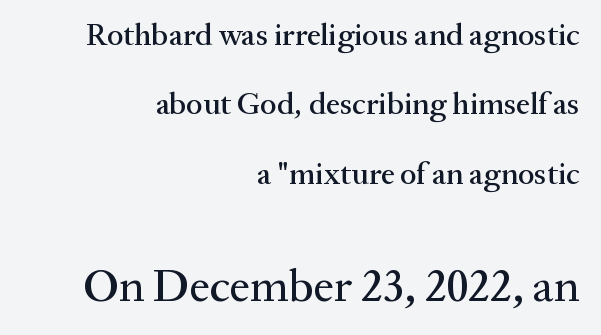
{"serif": "yes", "italic": "no", "width": "normal", "stroke_contrast": "medium", "x_height": "medium", "monospaced": "no", "underline": "no", "align": "right", "line_spacing": "loose", "line_spacing_ratio": 2.24, "letter_spacing": "normal", "letter_spacing_em": 0.0, "larger_block": "second", "size_ratio": 1.48, "glyph_px": 46}
